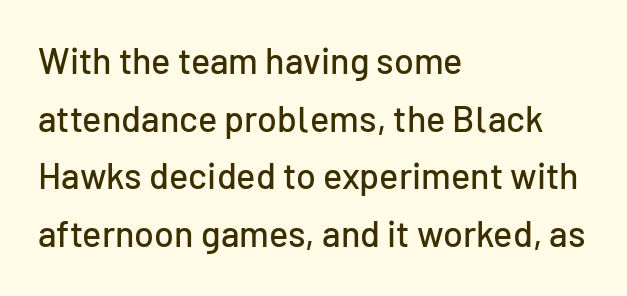
{"serif": "no", "italic": "no", "width": "normal", "stroke_contrast": "low", "x_height": "medium", "monospaced": "no", "underline": "no", "align": "left", "line_spacing": "normal", "line_spacing_ratio": 1.6, "letter_spacing": "normal", "letter_spacing_em": 0.0, "glyph_px": 36}
